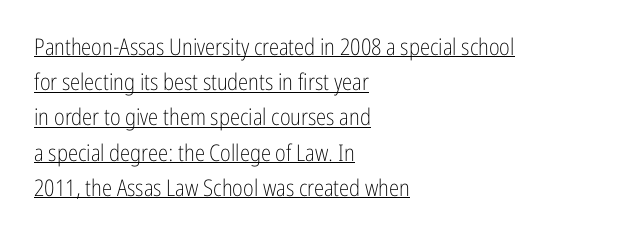
Q: Is the text bold? A: No.
Q: Is the text italic (slanted)? A: No, it is upright.
Q: Is the text underlined? A: Yes.
Q: How is the paragraph aligned? A: Left-aligned.
Q: Is the spacing between letters normal or unusually wide? A: Normal.
Q: Is the spacing between lines tight, normal or loose? A: Normal.
